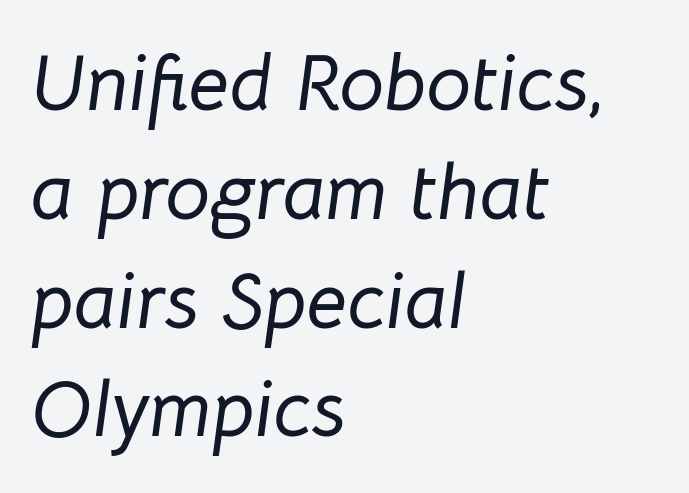
The image shows 80 px text type, italic (leaning right); set left-aligned, normal line spacing (1.36x), normal letter spacing, not underlined; low stroke contrast and a medium x-height.
